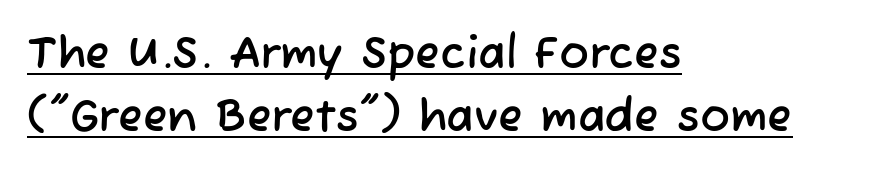
The horizontal fit of the characters is conventional and even. Vertical spacing — default. The letters carry no serifs — their stems end cleanly without finishing strokes. This sample is left-justified, so line endings fall wherever the words run out.
